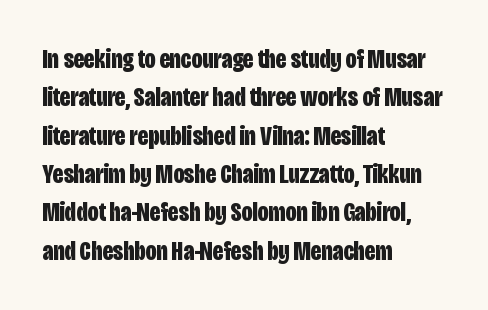
{"italic": "no", "bold": "yes", "underline": "no", "align": "left", "line_spacing": "normal", "line_spacing_ratio": 1.42, "letter_spacing": "normal", "letter_spacing_em": 0.0, "glyph_px": 27}
